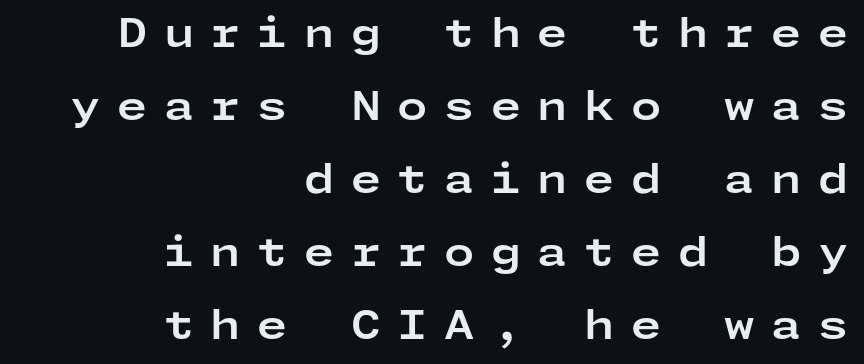
The image shows 39 px bold, wide sans-serif type, upright; set right-aligned, line spacing 1.87x, unusually wide letter spacing (+0.42 em), not underlined; low stroke contrast and a medium x-height.
